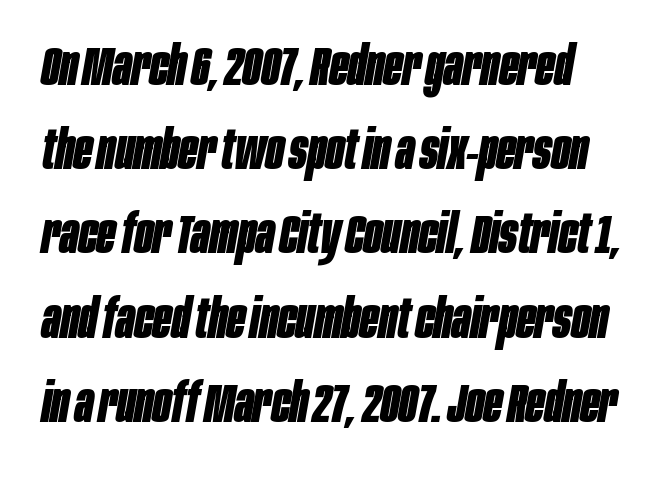
{"italic": "yes", "lean": "right", "slant_degrees": 10, "bold": "yes", "weight": "bold", "width": "condensed", "stroke_contrast": "low", "x_height": "large", "monospaced": "no", "underline": "no", "line_spacing": "normal", "line_spacing_ratio": 1.56, "letter_spacing": "normal", "letter_spacing_em": 0.0, "glyph_px": 54}
